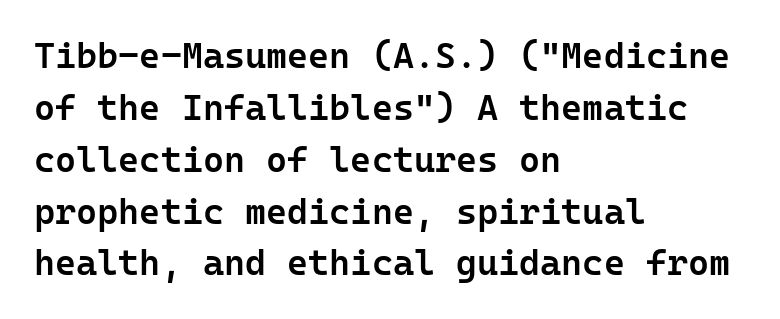
The rendering uses typewriter-style spacing with identical character cells. The face used here is a semibold: visibly heavier than regular, lighter than bold. The typesetter chose a ragged-right arrangement here. This block has exactly the height ordinary leading produces.
